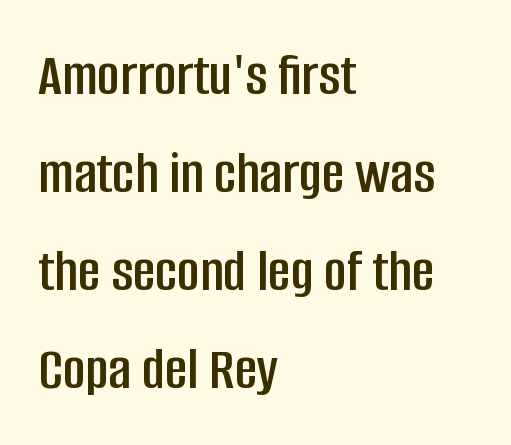
The image shows 62 px condensed sans-serif type, upright; set left-aligned, normal line spacing (1.58x), normal letter spacing, not underlined; low stroke contrast and a large x-height.
